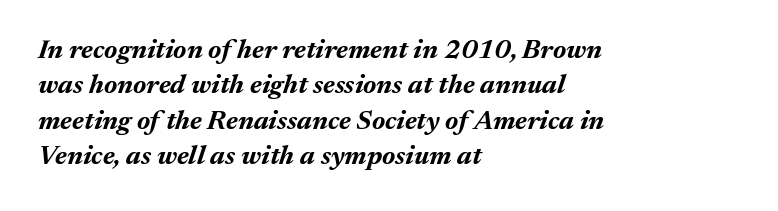
Glance below the letters and you will spot only blank space. Glyph-to-glyph distance matches everyday printed text. I'd describe the lettering as bold — thick and assertive. Reading down the column, the eye jumps a familiar distance to each next line. The rag falls on the right side of this text block. It's the slanting kind of type.
